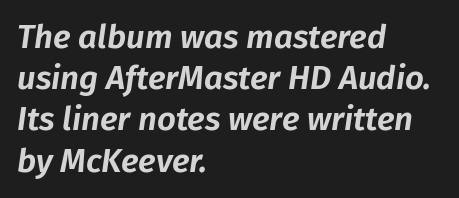
Just letters on the line, the space beneath them empty. Horizontally, the lines are justified to the leading edge only. Regular leading. The horizontal fit of the characters is conventional and even. Posture: slanted. Is this a fixed-width face? No — the glyphs have proportional, varying widths.
